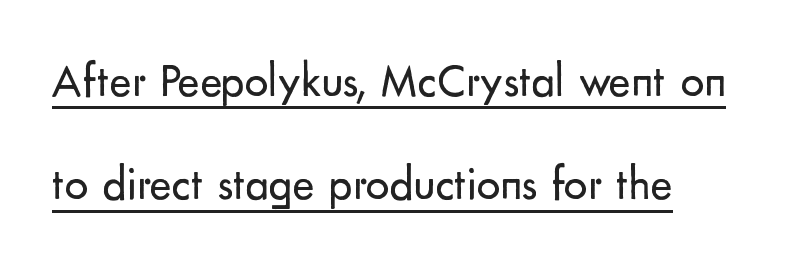
The image shows 47 px regular-weight sans-serif type, upright; set loose line spacing (2.2x), normal letter spacing, underlined; low stroke contrast and a small x-height.
